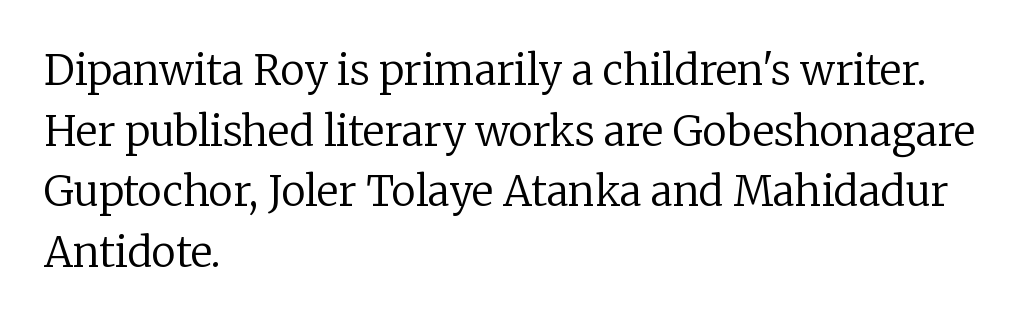
Q: Is the text bold? A: No.
Q: Is the text italic (slanted)? A: No, it is upright.
Q: Is the typeface a serif or a sans-serif typeface? A: Serif.
Q: Is the text underlined? A: No.
Q: How is the paragraph aligned? A: Left-aligned.
Q: Is the spacing between letters normal or unusually wide? A: Normal.
Q: Is the spacing between lines tight, normal or loose? A: Normal.
Q: Width (condensed, normal, or wide)? A: Normal.
Q: Stroke contrast? A: Low.
Q: x-height? A: Medium.
Q: Monospaced? A: No.
